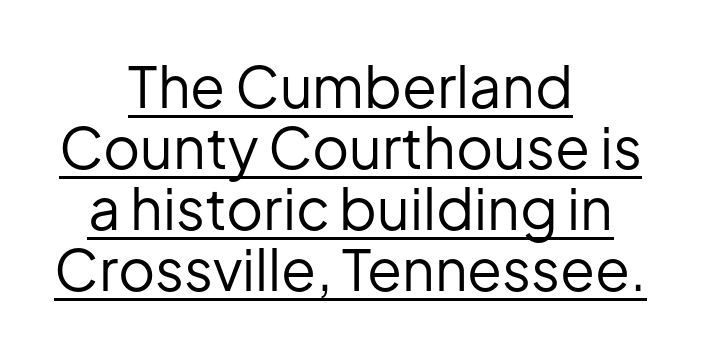
{"serif": "no", "italic": "no", "bold": "no", "weight": "regular", "width": "normal", "stroke_contrast": "low", "x_height": "medium", "monospaced": "no", "underline": "yes", "align": "center", "line_spacing": "tight", "line_spacing_ratio": 1.07, "letter_spacing": "normal", "letter_spacing_em": 0.0, "glyph_px": 57}
